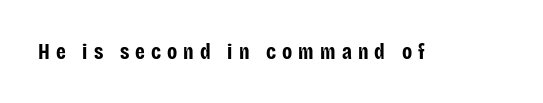
In terms of posture, this sample is upright. Emphasis by weight is at full strength: bold. Descender tails drop into unmarked territory. Loose tracking; the words dissolve into strings of separated letters.
